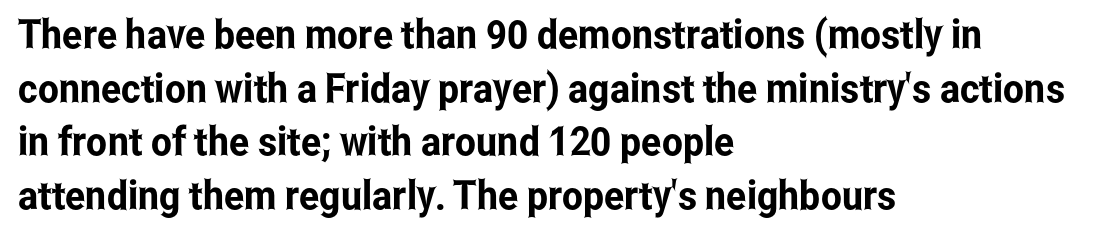
{"serif": "no", "italic": "no", "width": "condensed", "stroke_contrast": "low", "x_height": "medium", "monospaced": "no", "underline": "no", "align": "left", "line_spacing": "normal", "line_spacing_ratio": 1.34, "letter_spacing": "normal", "letter_spacing_em": 0.0, "glyph_px": 40}
